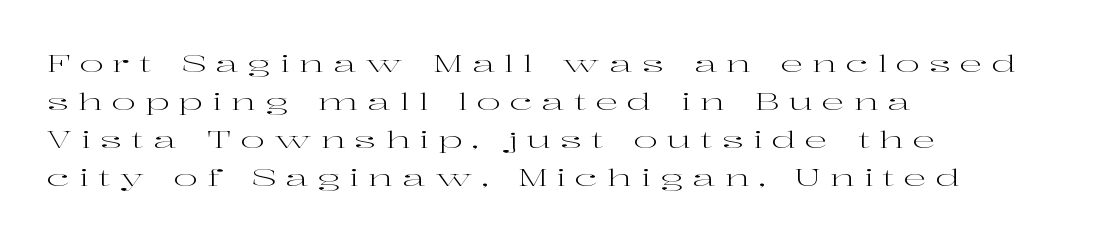
Q: Is the text bold? A: No.
Q: Is the text italic (slanted)? A: No, it is upright.
Q: Is the text underlined? A: No.
Q: How is the paragraph aligned? A: Left-aligned.
Q: Is the spacing between letters normal or unusually wide? A: Unusually wide.
Q: Is the spacing between lines tight, normal or loose? A: Normal.
